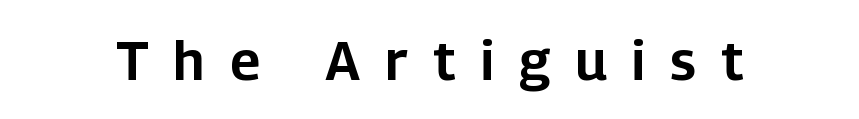
A roman cut, with each character standing at attention. Varying glyph widths throughout — classic text-font behaviour. Observe the wide spacing: letters keep a clear distance from each other. Descender tails drop into unmarked territory.
